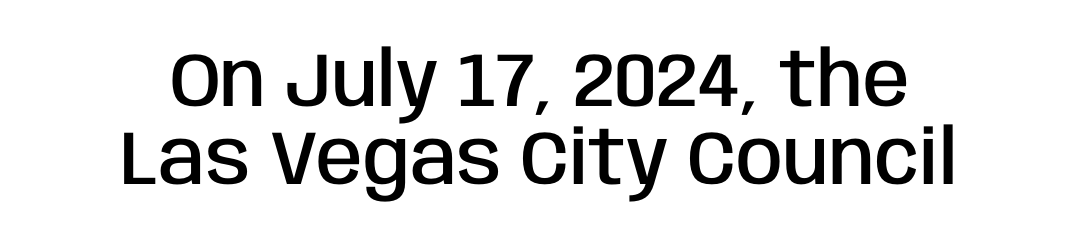
Q: Is the text bold? A: Semi-bold.
Q: Is the text italic (slanted)? A: No, it is upright.
Q: Is the typeface a serif or a sans-serif typeface? A: Sans-serif.
Q: Is the text underlined? A: No.
Q: How is the paragraph aligned? A: Centered.
Q: Is the spacing between letters normal or unusually wide? A: Normal.
Q: Is the spacing between lines tight, normal or loose? A: Tight.
Q: Width (condensed, normal, or wide)? A: Condensed.
Q: Stroke contrast? A: Low.
Q: x-height? A: Large.
Q: Monospaced? A: No.
